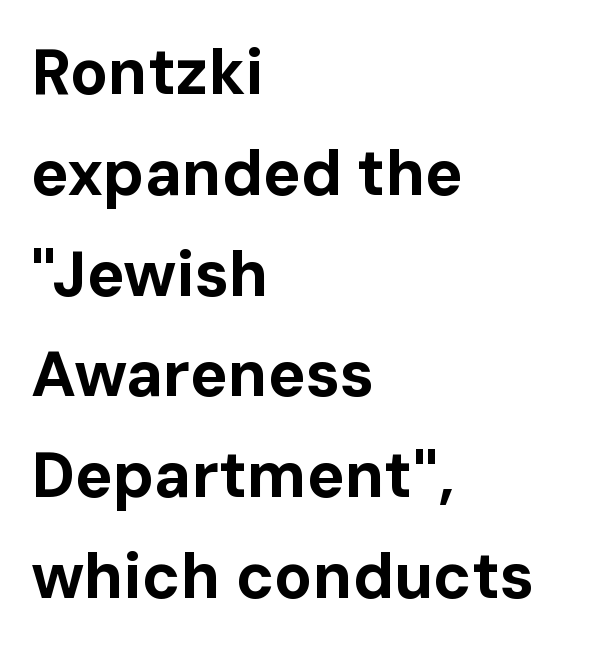
Q: Is the text bold? A: Yes.
Q: Is the text italic (slanted)? A: No, it is upright.
Q: Is the typeface a serif or a sans-serif typeface? A: Sans-serif.
Q: Is the text underlined? A: No.
Q: How is the paragraph aligned? A: Left-aligned.
Q: Is the spacing between letters normal or unusually wide? A: Normal.
Q: Is the spacing between lines tight, normal or loose? A: Normal.
Q: Width (condensed, normal, or wide)? A: Normal.
Q: Stroke contrast? A: Low.
Q: x-height? A: Medium.
Q: Monospaced? A: No.
